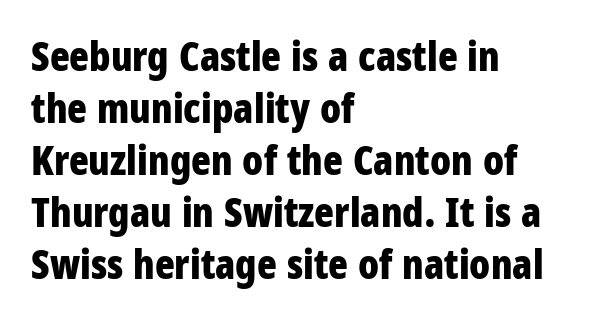
Q: Is the text bold? A: Yes.
Q: Is the text italic (slanted)? A: No, it is upright.
Q: Is the typeface a serif or a sans-serif typeface? A: Sans-serif.
Q: Is the text underlined? A: No.
Q: How is the paragraph aligned? A: Left-aligned.
Q: Is the spacing between letters normal or unusually wide? A: Normal.
Q: Is the spacing between lines tight, normal or loose? A: Normal.
Q: Width (condensed, normal, or wide)? A: Condensed.
Q: Stroke contrast? A: Low.
Q: x-height? A: Large.
Q: Monospaced? A: No.
